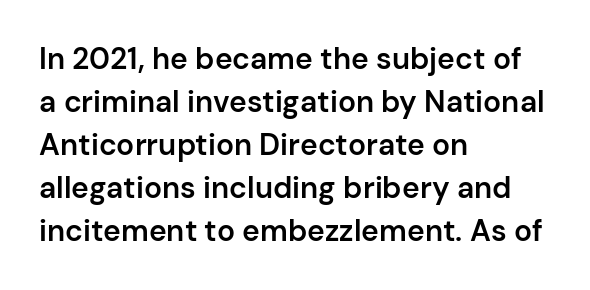
Q: Is the text bold? A: Semi-bold.
Q: Is the text italic (slanted)? A: No, it is upright.
Q: Is the typeface a serif or a sans-serif typeface? A: Sans-serif.
Q: Is the text underlined? A: No.
Q: How is the paragraph aligned? A: Left-aligned.
Q: Is the spacing between letters normal or unusually wide? A: Normal.
Q: Is the spacing between lines tight, normal or loose? A: Normal.
Q: Width (condensed, normal, or wide)? A: Normal.
Q: Stroke contrast? A: Low.
Q: x-height? A: Medium.
Q: Monospaced? A: No.
